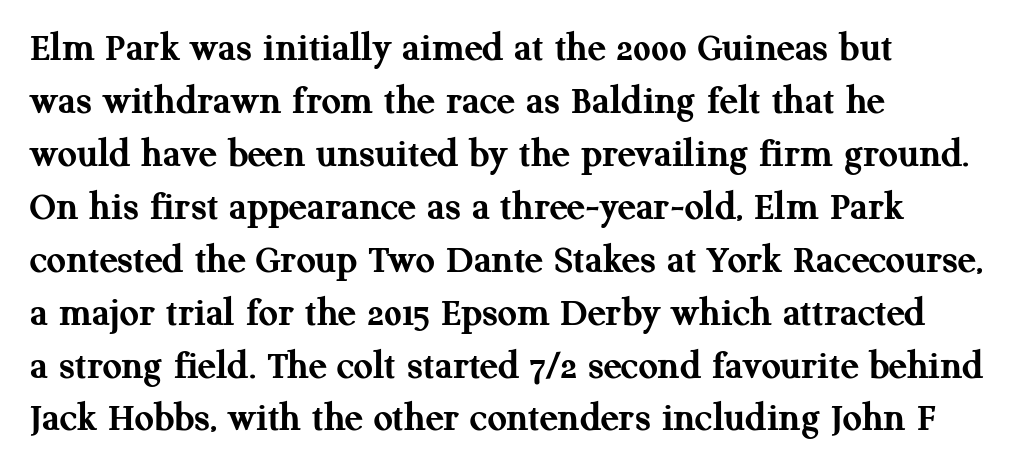
The image shows 42 px semibold serif type, upright; set left-aligned, normal line spacing (1.26x), normal letter spacing, not underlined; medium stroke contrast and a medium x-height.
